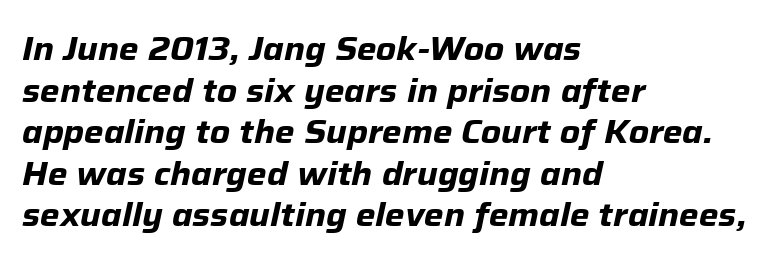
Q: Is the text bold? A: Yes.
Q: Is the text italic (slanted)? A: Yes, it leans right by about 12 degrees.
Q: Is the text underlined? A: No.
Q: How is the paragraph aligned? A: Left-aligned.
Q: Is the spacing between letters normal or unusually wide? A: Normal.
Q: Is the spacing between lines tight, normal or loose? A: Normal.
Q: Width (condensed, normal, or wide)? A: Normal.
Q: Stroke contrast? A: Low.
Q: x-height? A: Medium.
Q: Monospaced? A: No.
